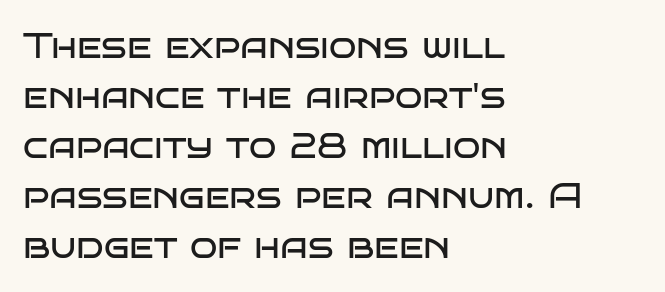
The image shows 36 px regular-weight, wide sans-serif type, upright; set left-aligned, normal line spacing (1.39x), normal letter spacing, not underlined; low stroke contrast and a large x-height.
